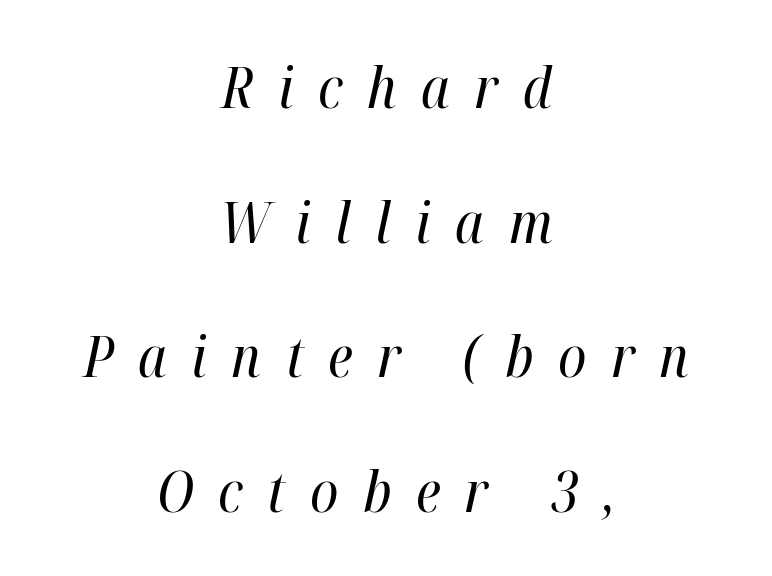
{"italic": "yes", "lean": "right", "slant_degrees": 12, "bold": "no", "weight": "regular", "width": "condensed", "stroke_contrast": "high", "x_height": "medium", "monospaced": "no", "underline": "no", "align": "center", "line_spacing": "loose", "line_spacing_ratio": 2.36, "letter_spacing": "wide", "letter_spacing_em": 0.43, "glyph_px": 57}
